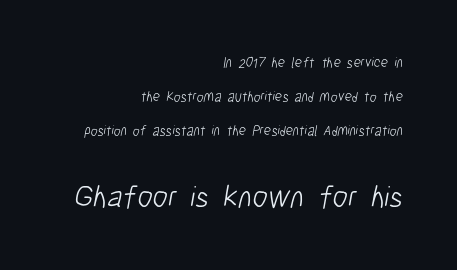
{"serif": "no", "bold": "no", "weight": "light", "width": "condensed", "stroke_contrast": "low", "x_height": "medium", "monospaced": "no", "underline": "no", "align": "right", "line_spacing": "loose", "line_spacing_ratio": 2.44, "letter_spacing": "normal", "letter_spacing_em": 0.0, "larger_block": "second", "size_ratio": 2.21, "glyph_px": 31}
